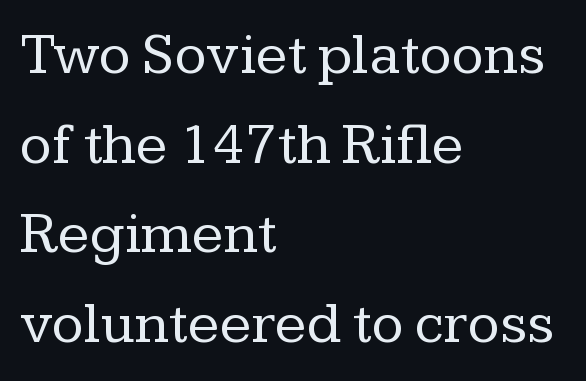
Posture: straight, roman, zero tilt. No word sits above an underline. If you measured baseline to baseline, you'd find a middling distance. This reads as an unemphasized weight, regular at the heaviest.
